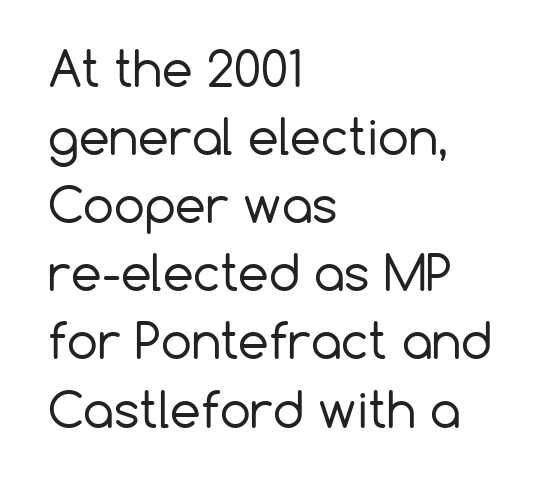
The image shows 49 px regular-weight sans-serif type, upright; set left-aligned, normal line spacing (1.39x), normal letter spacing, not underlined; low stroke contrast and a medium x-height.
